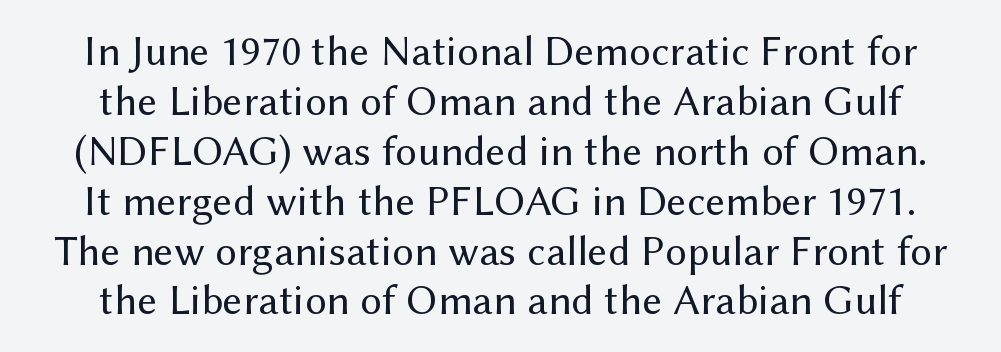
The image shows 43 px regular-weight sans-serif type, upright; set centered, line spacing 1.16x, normal letter spacing, not underlined; medium stroke contrast and a medium x-height.
